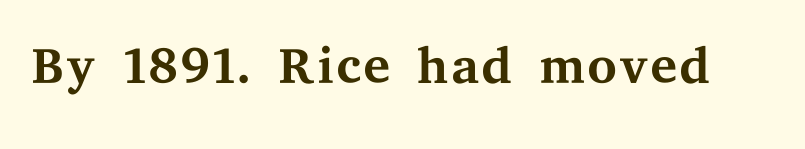
{"serif": "yes", "italic": "no", "bold": "no", "weight": "regular", "width": "wide", "stroke_contrast": "medium", "x_height": "medium", "monospaced": "no", "underline": "no", "letter_spacing": "normal", "letter_spacing_em": 0.0, "glyph_px": 76}
